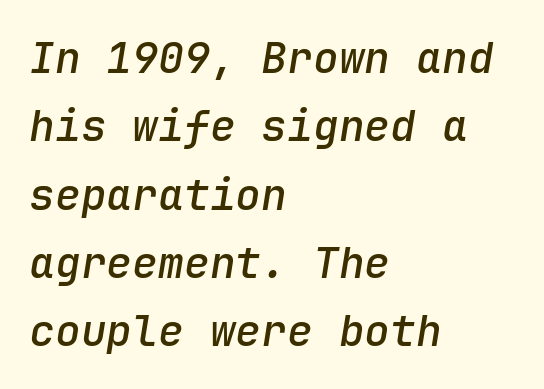
Q: Is the text bold? A: Semi-bold.
Q: Is the text italic (slanted)? A: Yes, it leans right by about 9 degrees.
Q: Is the text underlined? A: No.
Q: How is the paragraph aligned? A: Left-aligned.
Q: Is the spacing between letters normal or unusually wide? A: Normal.
Q: Is the spacing between lines tight, normal or loose? A: Normal.
Q: Width (condensed, normal, or wide)? A: Normal.
Q: Stroke contrast? A: Low.
Q: x-height? A: Medium.
Q: Monospaced? A: Yes.
